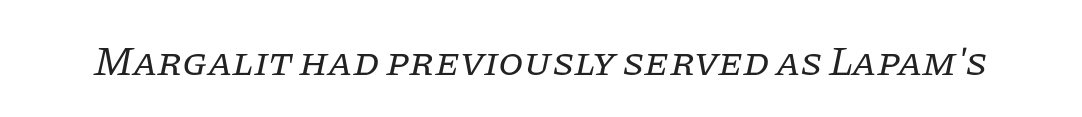
{"serif": "yes", "italic": "yes", "lean": "right", "slant_degrees": 11, "bold": "no", "weight": "regular", "width": "normal", "stroke_contrast": "low", "x_height": "large", "monospaced": "no", "underline": "no", "letter_spacing": "normal", "letter_spacing_em": 0.0, "glyph_px": 41}
